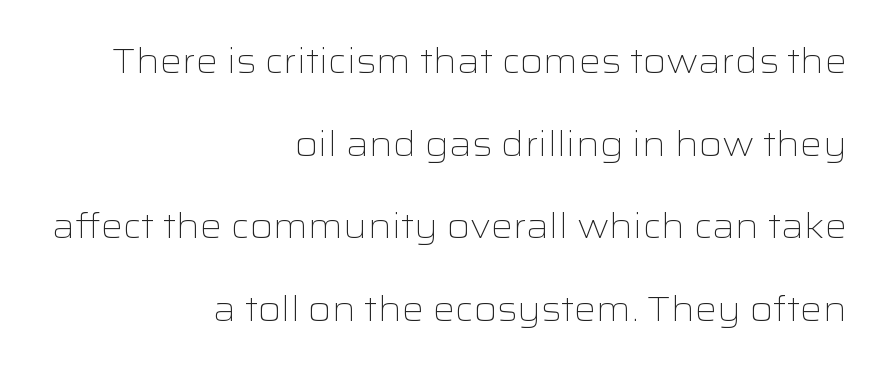
{"serif": "no", "italic": "no", "bold": "no", "weight": "light", "width": "wide", "stroke_contrast": "low", "x_height": "medium", "monospaced": "no", "underline": "no", "align": "right", "line_spacing": "loose", "line_spacing_ratio": 2.36, "letter_spacing": "normal", "letter_spacing_em": 0.0, "glyph_px": 35}
